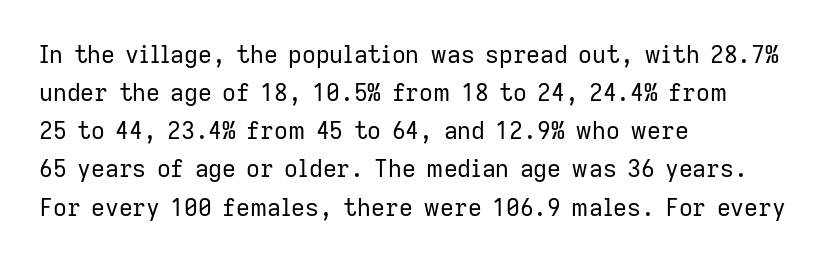
Q: Is the text bold? A: No.
Q: Is the text italic (slanted)? A: No, it is upright.
Q: Is the text underlined? A: No.
Q: How is the paragraph aligned? A: Left-aligned.
Q: Is the spacing between letters normal or unusually wide? A: Normal.
Q: Is the spacing between lines tight, normal or loose? A: Normal.
